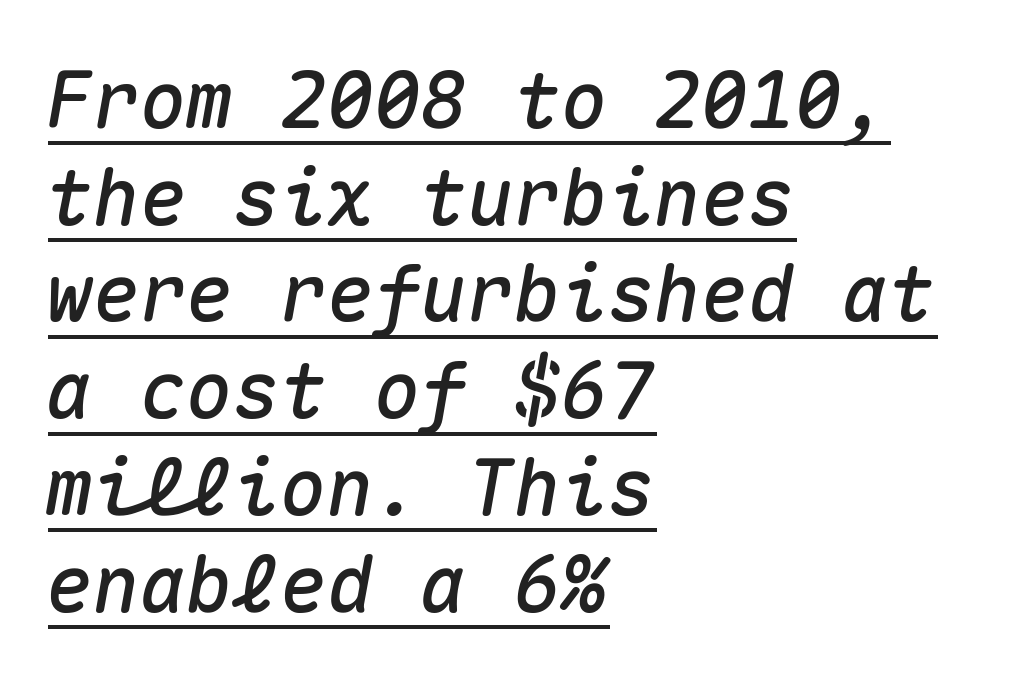
Q: Is the text italic (slanted)? A: Yes, it leans right by about 10 degrees.
Q: Is the text underlined? A: Yes.
Q: How is the paragraph aligned? A: Left-aligned.
Q: Is the spacing between letters normal or unusually wide? A: Normal.
Q: Width (condensed, normal, or wide)? A: Normal.
Q: Stroke contrast? A: Medium.
Q: x-height? A: Medium.
Q: Monospaced? A: Yes.
